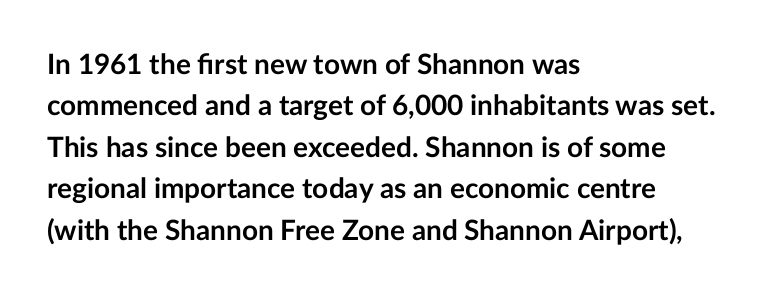
The image shows 28 px semibold sans-serif type, upright; set left-aligned, normal line spacing (1.48x), normal letter spacing, not underlined; low stroke contrast and a medium x-height.
